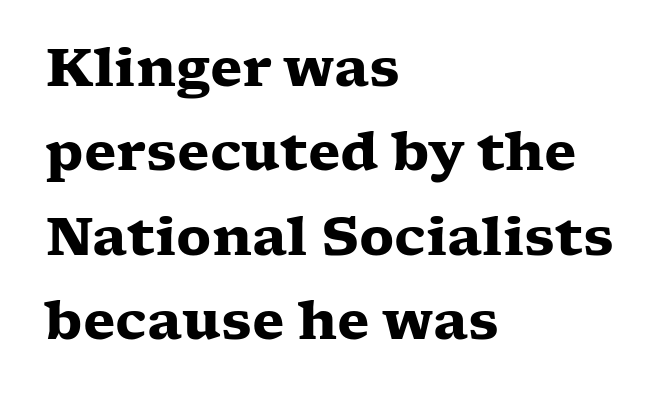
The image shows 53 px heavy, wide serif type, upright; set left-aligned, normal line spacing (1.59x), normal letter spacing, not underlined; low stroke contrast and a medium x-height.
